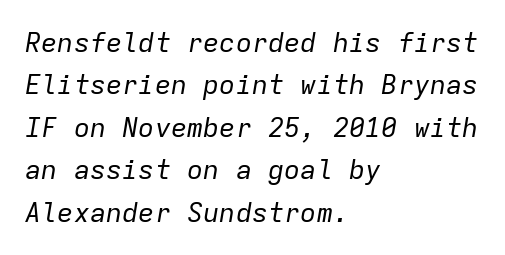
Q: Is the text bold? A: No.
Q: Is the text italic (slanted)? A: Yes, it leans right by about 9 degrees.
Q: Is the text underlined? A: No.
Q: How is the paragraph aligned? A: Left-aligned.
Q: Is the spacing between letters normal or unusually wide? A: Normal.
Q: Is the spacing between lines tight, normal or loose? A: Normal.
